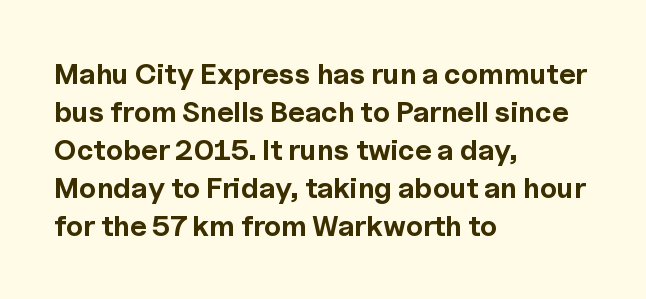
The image shows 29 px bold sans-serif type, upright; set left-aligned, normal line spacing (1.31x), normal letter spacing, not underlined; a medium x-height.
